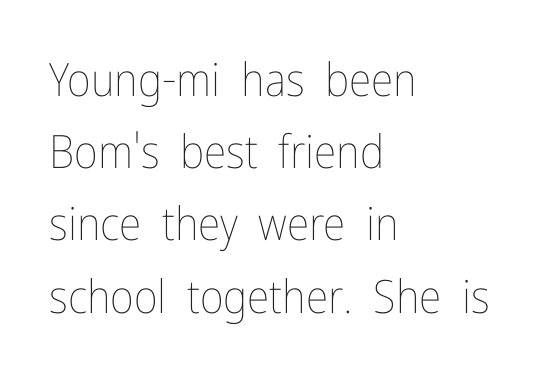
Q: Is the text bold? A: No.
Q: Is the text italic (slanted)? A: No, it is upright.
Q: Is the text underlined? A: No.
Q: How is the paragraph aligned? A: Left-aligned.
Q: Is the spacing between letters normal or unusually wide? A: Normal.
Q: Is the spacing between lines tight, normal or loose? A: Normal.
Q: Width (condensed, normal, or wide)? A: Condensed.
Q: Stroke contrast? A: Low.
Q: x-height? A: Medium.
Q: Monospaced? A: No.
